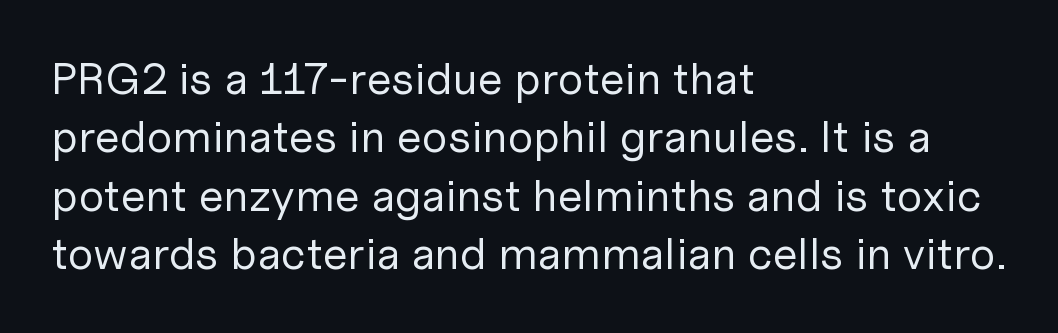
Q: Is the text bold? A: No.
Q: Is the text italic (slanted)? A: No, it is upright.
Q: Is the typeface a serif or a sans-serif typeface? A: Sans-serif.
Q: Is the text underlined? A: No.
Q: How is the paragraph aligned? A: Left-aligned.
Q: Is the spacing between letters normal or unusually wide? A: Normal.
Q: Is the spacing between lines tight, normal or loose? A: Normal.
Q: Width (condensed, normal, or wide)? A: Normal.
Q: Stroke contrast? A: Low.
Q: x-height? A: Medium.
Q: Monospaced? A: No.
